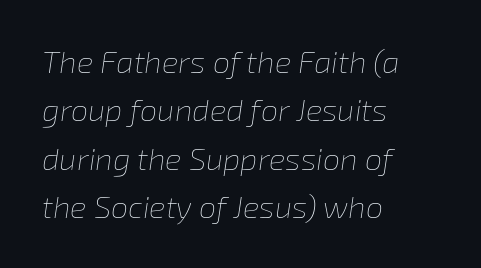
Q: Is the text bold? A: No.
Q: Is the text italic (slanted)? A: Yes, it leans right by about 8 degrees.
Q: Is the text underlined? A: No.
Q: How is the paragraph aligned? A: Left-aligned.
Q: Is the spacing between letters normal or unusually wide? A: Normal.
Q: Is the spacing between lines tight, normal or loose? A: Normal.
Q: Width (condensed, normal, or wide)? A: Normal.
Q: Stroke contrast? A: Low.
Q: x-height? A: Medium.
Q: Monospaced? A: No.
